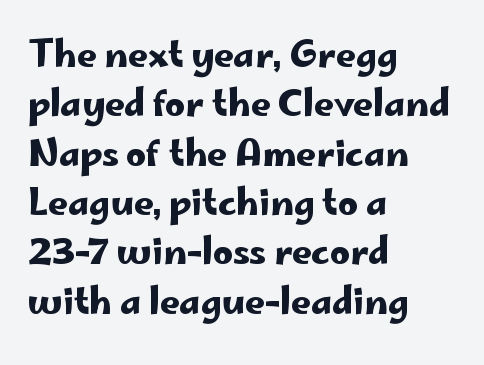
Q: Is the text italic (slanted)? A: No, it is upright.
Q: Is the typeface a serif or a sans-serif typeface? A: Sans-serif.
Q: Is the text underlined? A: No.
Q: How is the paragraph aligned? A: Left-aligned.
Q: Is the spacing between letters normal or unusually wide? A: Normal.
Q: Is the spacing between lines tight, normal or loose? A: Normal.
Q: Width (condensed, normal, or wide)? A: Wide.
Q: Stroke contrast? A: Low.
Q: x-height? A: Small.
Q: Monospaced? A: No.
